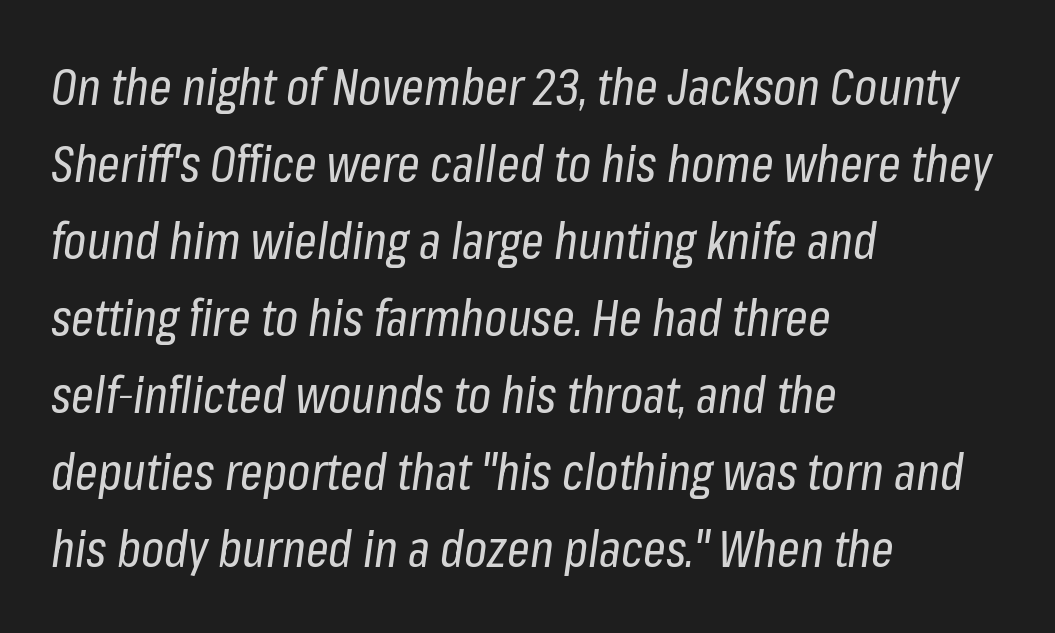
Q: Is the text bold? A: No.
Q: Is the text italic (slanted)? A: Yes, it leans right by about 8 degrees.
Q: Is the text underlined? A: No.
Q: How is the paragraph aligned? A: Left-aligned.
Q: Is the spacing between letters normal or unusually wide? A: Normal.
Q: Is the spacing between lines tight, normal or loose? A: Normal.
Q: Width (condensed, normal, or wide)? A: Condensed.
Q: Stroke contrast? A: Low.
Q: x-height? A: Medium.
Q: Monospaced? A: No.
